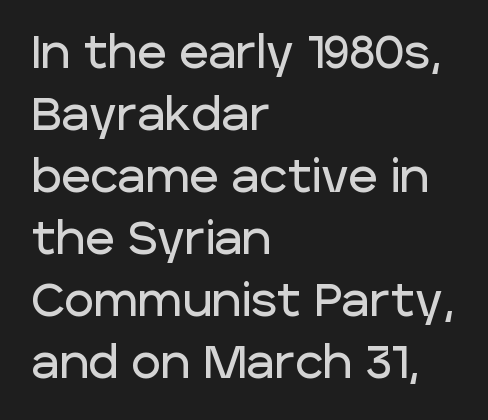
The image shows 45 px sans-serif type, upright; set left-aligned, normal line spacing (1.38x), normal letter spacing, not underlined; low stroke contrast and a large x-height.
